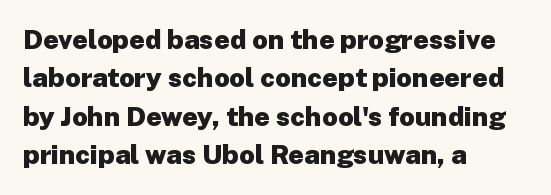
Q: Is the text bold? A: Yes.
Q: Is the text italic (slanted)? A: No, it is upright.
Q: Is the text underlined? A: No.
Q: How is the paragraph aligned? A: Left-aligned.
Q: Is the spacing between letters normal or unusually wide? A: Normal.
Q: Is the spacing between lines tight, normal or loose? A: Normal.
